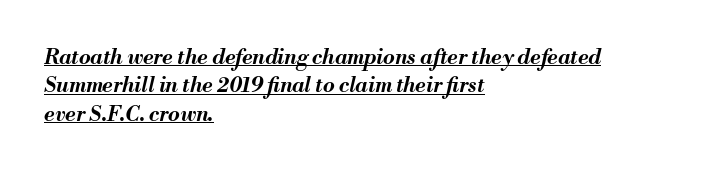
{"italic": "yes", "lean": "right", "slant_degrees": 13, "bold": "yes", "underline": "yes", "align": "left", "line_spacing": "normal", "line_spacing_ratio": 1.35, "letter_spacing": "normal", "letter_spacing_em": 0.0, "glyph_px": 21}
